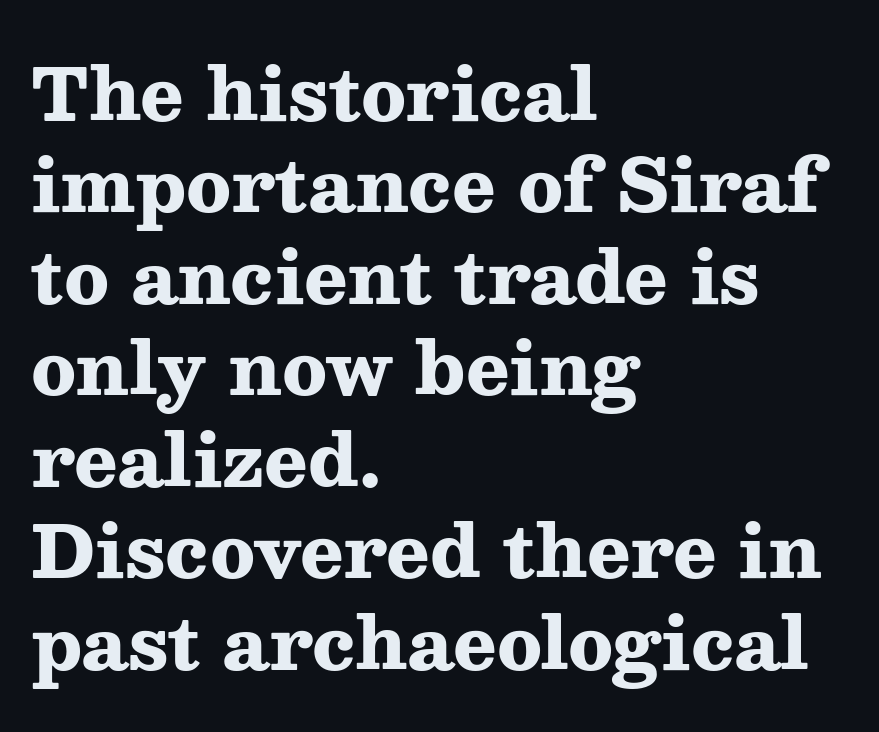
Each line starts at the same left margin while the right side varies. Character widths vary here, with narrow letters taking less room than wide ones. The area under the type is left untouched. The passage shown is emphatically bold. A typesetter would call this zero additional tracking.
